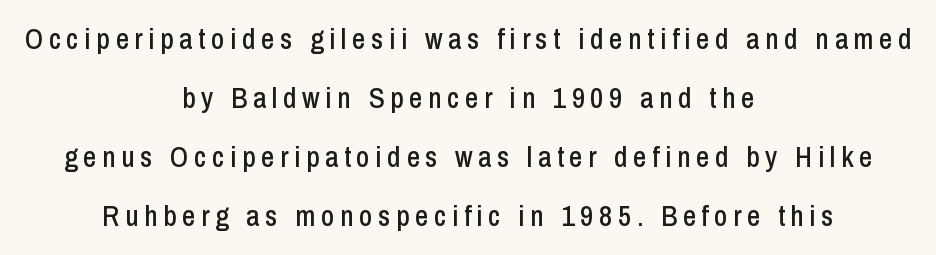
Rendered with straight, roman letterforms. The foot of each line stays bare and open. The rendering uses a large line-height, opening up the rows. Where is the straight margin? There isn't one; the lines are centered. Varying glyph widths throughout — classic text-font behaviour.
